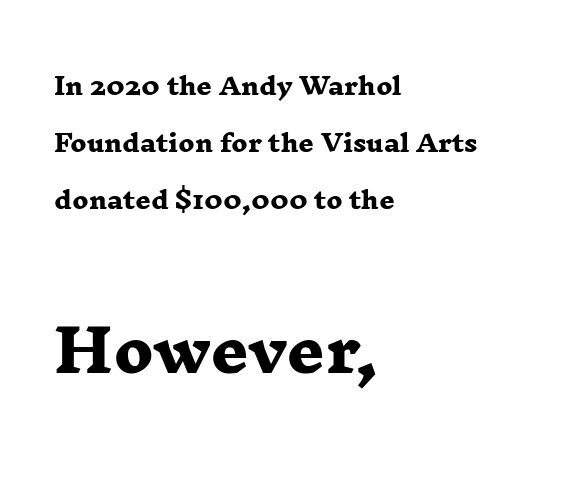
The image shows 59 px heavy, wide serif type; set left-aligned, loose line spacing (2.37x), normal letter spacing, not underlined; the second (bottom) block is 2.46x larger; low stroke contrast and a medium x-height.
